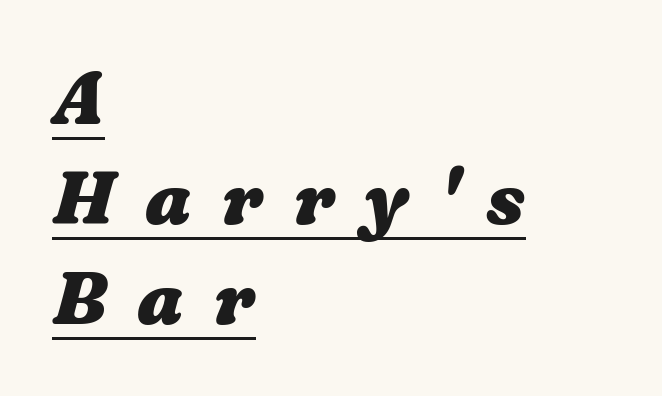
Q: Is the text bold? A: Yes.
Q: Is the text underlined? A: Yes.
Q: How is the paragraph aligned? A: Left-aligned.
Q: Is the spacing between letters normal or unusually wide? A: Unusually wide.
Q: Is the spacing between lines tight, normal or loose? A: Normal.
Q: Width (condensed, normal, or wide)? A: Wide.
Q: Stroke contrast? A: Medium.
Q: x-height? A: Medium.
Q: Monospaced? A: No.
